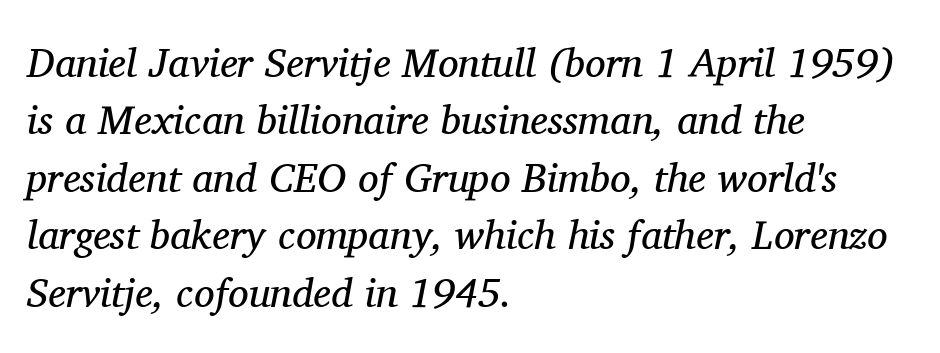
{"serif": "yes", "italic": "yes", "lean": "right", "slant_degrees": 11, "bold": "no", "weight": "regular", "width": "normal", "stroke_contrast": "medium", "x_height": "medium", "monospaced": "no", "underline": "no", "align": "left", "line_spacing": "normal", "line_spacing_ratio": 1.4, "letter_spacing": "normal", "letter_spacing_em": 0.0, "glyph_px": 41}
